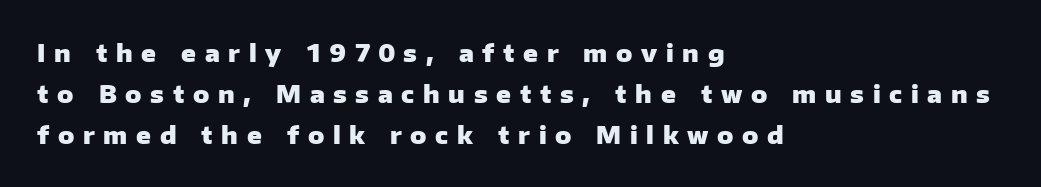
The image shows 24 px bold type, upright; set left-aligned, normal line spacing (1.7x), unusually wide letter spacing (+0.36 em), not underlined.
